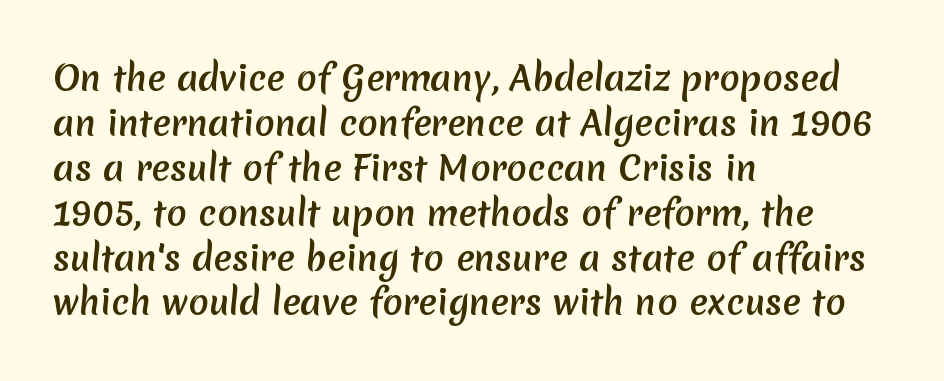
Q: Is the text bold? A: Yes.
Q: Is the typeface a serif or a sans-serif typeface? A: Sans-serif.
Q: Is the text underlined? A: No.
Q: How is the paragraph aligned? A: Left-aligned.
Q: Is the spacing between letters normal or unusually wide? A: Normal.
Q: Is the spacing between lines tight, normal or loose? A: Normal.
Q: Width (condensed, normal, or wide)? A: Normal.
Q: Stroke contrast? A: Low.
Q: x-height? A: Medium.
Q: Monospaced? A: No.
